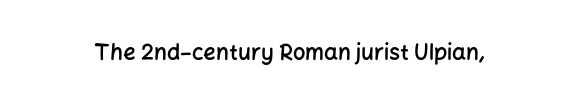
Q: Is the text bold? A: Semi-bold.
Q: Is the text italic (slanted)? A: No, it is upright.
Q: Is the text underlined? A: No.
Q: Is the spacing between letters normal or unusually wide? A: Normal.
